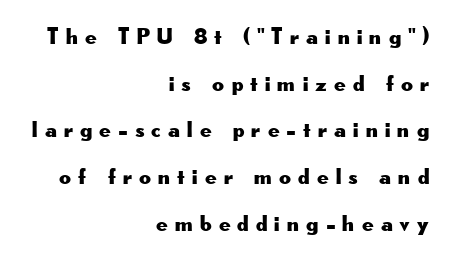
Q: Is the text italic (slanted)? A: No, it is upright.
Q: Is the text underlined? A: No.
Q: How is the paragraph aligned? A: Right-aligned.
Q: Is the spacing between letters normal or unusually wide? A: Unusually wide.
Q: Is the spacing between lines tight, normal or loose? A: Loose.
